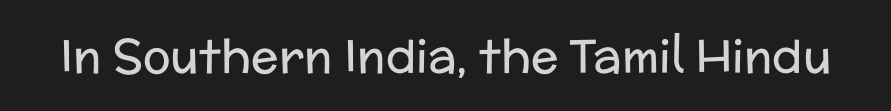
Q: Is the text bold? A: No.
Q: Is the text italic (slanted)? A: No, it is upright.
Q: Is the typeface a serif or a sans-serif typeface? A: Sans-serif.
Q: Is the text underlined? A: No.
Q: Is the spacing between letters normal or unusually wide? A: Normal.
Q: Width (condensed, normal, or wide)? A: Normal.
Q: Stroke contrast? A: Low.
Q: x-height? A: Medium.
Q: Monospaced? A: No.
